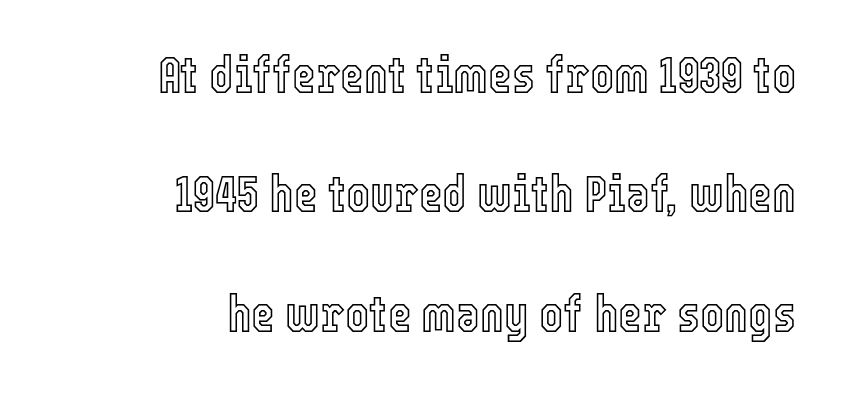
Q: Is the text italic (slanted)? A: No, it is upright.
Q: Is the text underlined? A: No.
Q: How is the paragraph aligned? A: Right-aligned.
Q: Is the spacing between letters normal or unusually wide? A: Normal.
Q: Is the spacing between lines tight, normal or loose? A: Loose.
Q: Width (condensed, normal, or wide)? A: Condensed.
Q: x-height? A: Medium.
Q: Monospaced? A: No.
